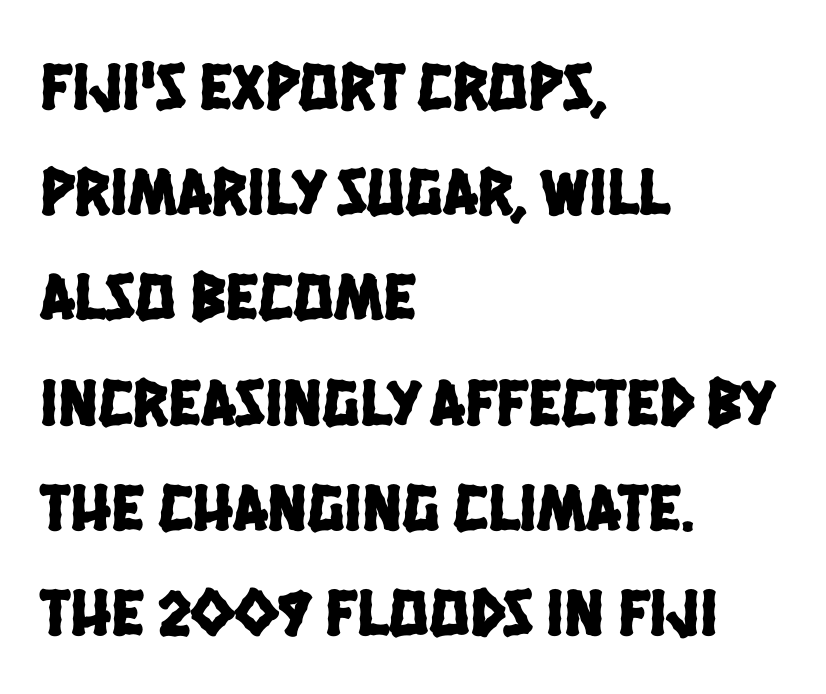
The image shows 67 px condensed sans-serif type; set left-aligned, normal line spacing (1.57x), normal letter spacing, not underlined; low stroke contrast and a large x-height.
